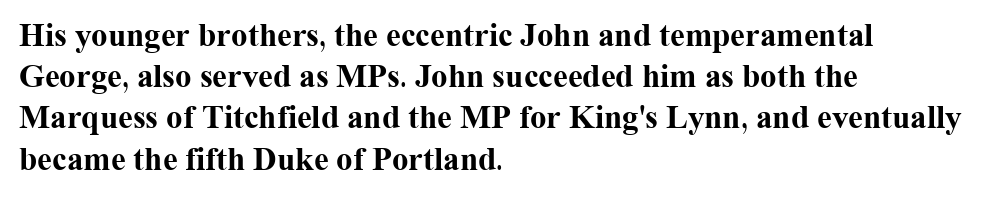
The characters display serif detailing at their extremities. A typesetter would call this zero additional tracking. The compositor pushed each line to the left boundary. Characters remain perfectly vertical along every line.
